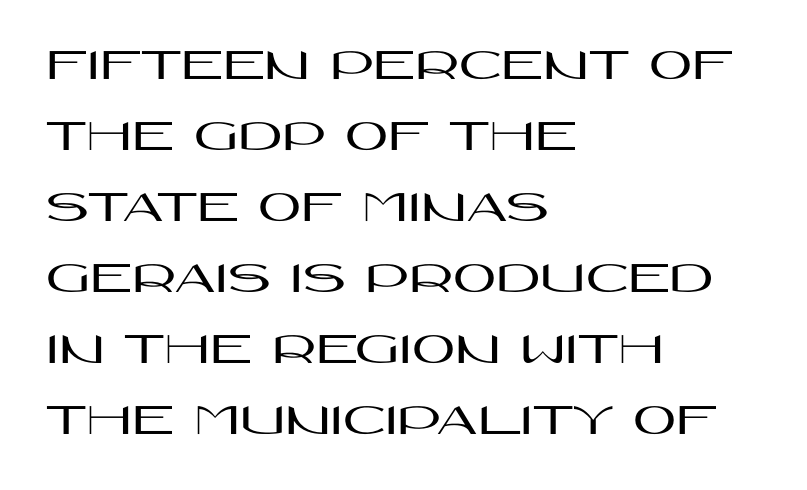
The image shows 47 px wide sans-serif type, upright; set left-aligned, normal line spacing (1.51x), normal letter spacing, not underlined; high stroke contrast and a large x-height.
